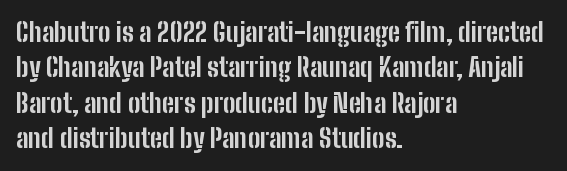
The image shows 26 px bold type, upright; set left-aligned, normal line spacing (1.36x), normal letter spacing, not underlined.
